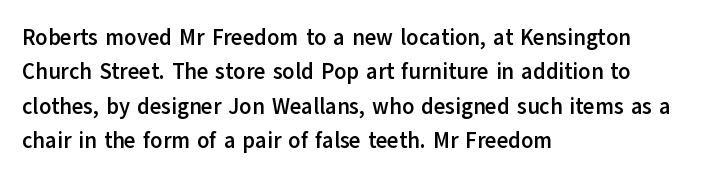
The image shows 22 px bold type, upright; set left-aligned, normal line spacing (1.56x), normal letter spacing, not underlined.
